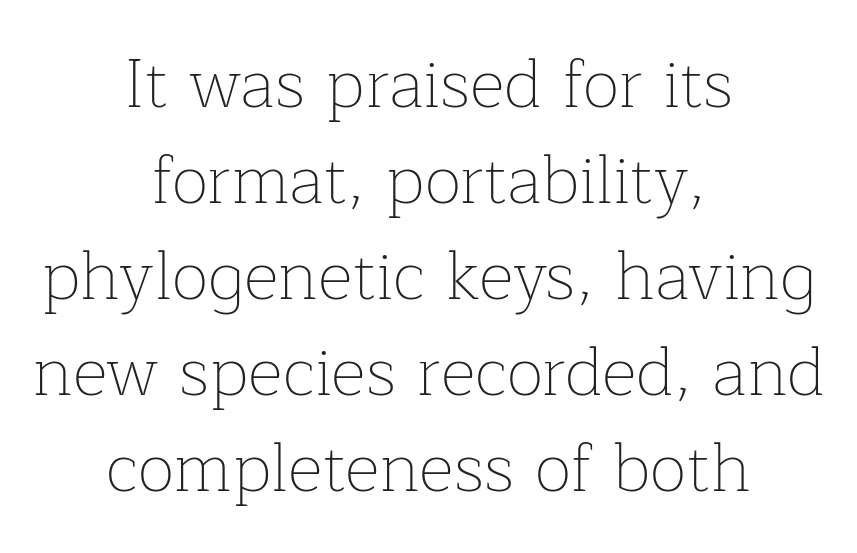
Q: Is the text bold? A: No.
Q: Is the text italic (slanted)? A: No, it is upright.
Q: Is the typeface a serif or a sans-serif typeface? A: Serif.
Q: Is the text underlined? A: No.
Q: How is the paragraph aligned? A: Centered.
Q: Is the spacing between letters normal or unusually wide? A: Normal.
Q: Is the spacing between lines tight, normal or loose? A: Normal.
Q: Width (condensed, normal, or wide)? A: Normal.
Q: Stroke contrast? A: Low.
Q: x-height? A: Medium.
Q: Monospaced? A: No.
